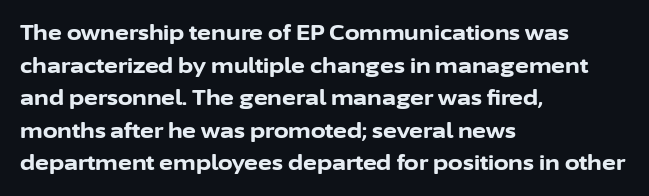
{"italic": "no", "bold": "yes", "underline": "no", "align": "left", "line_spacing": "normal", "line_spacing_ratio": 1.55, "letter_spacing": "normal", "letter_spacing_em": 0.0, "glyph_px": 21}
